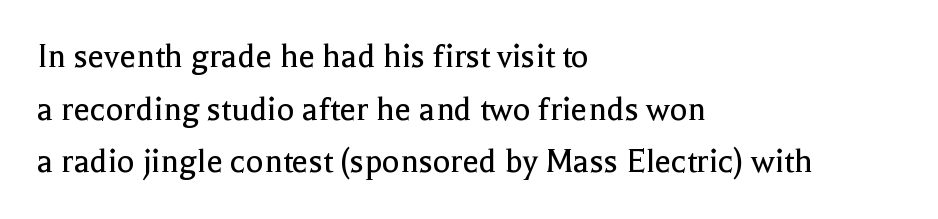
{"serif": "yes", "italic": "no", "bold": "no", "weight": "regular", "width": "normal", "x_height": "medium", "monospaced": "no", "underline": "no", "align": "left", "line_spacing": "normal", "line_spacing_ratio": 1.42, "letter_spacing": "normal", "letter_spacing_em": 0.0, "glyph_px": 37}
